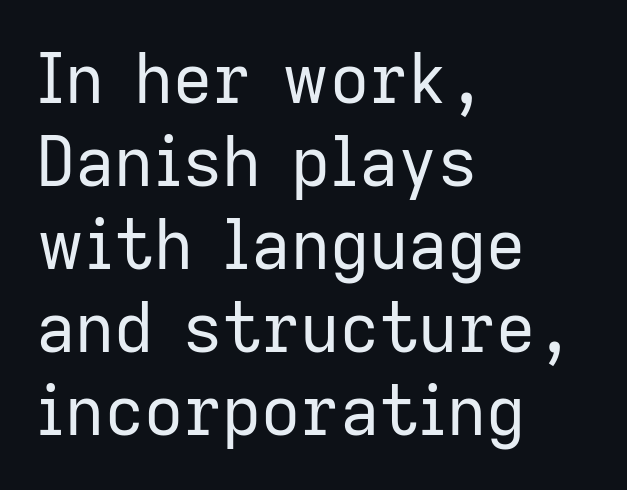
{"serif": "no", "italic": "no", "bold": "no", "weight": "regular", "width": "normal", "stroke_contrast": "low", "x_height": "medium", "monospaced": "no", "underline": "no", "align": "left", "line_spacing_ratio": 1.22, "letter_spacing": "normal", "letter_spacing_em": 0.0, "glyph_px": 68}
